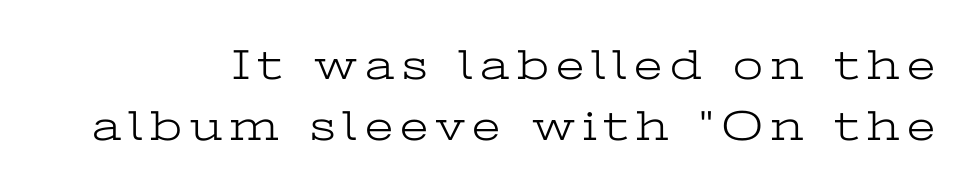
Q: Is the text bold? A: No.
Q: Is the text italic (slanted)? A: No, it is upright.
Q: Is the typeface a serif or a sans-serif typeface? A: Serif.
Q: Is the text underlined? A: No.
Q: Is the spacing between lines tight, normal or loose? A: Normal.
Q: Width (condensed, normal, or wide)? A: Wide.
Q: Stroke contrast? A: Low.
Q: x-height? A: Medium.
Q: Monospaced? A: No.
